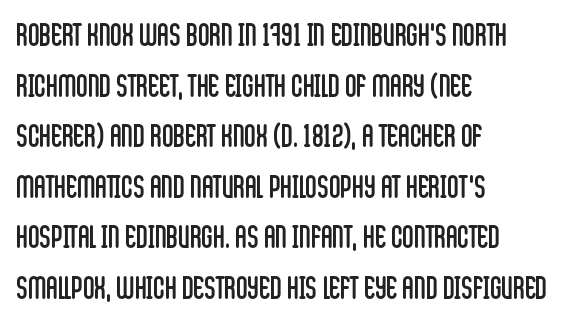
Q: Is the text bold? A: No.
Q: Is the text italic (slanted)? A: No, it is upright.
Q: Is the typeface a serif or a sans-serif typeface? A: Sans-serif.
Q: Is the text underlined? A: No.
Q: How is the paragraph aligned? A: Left-aligned.
Q: Is the spacing between letters normal or unusually wide? A: Normal.
Q: Is the spacing between lines tight, normal or loose? A: Normal.
Q: Width (condensed, normal, or wide)? A: Condensed.
Q: Stroke contrast? A: Low.
Q: x-height? A: Large.
Q: Monospaced? A: No.
